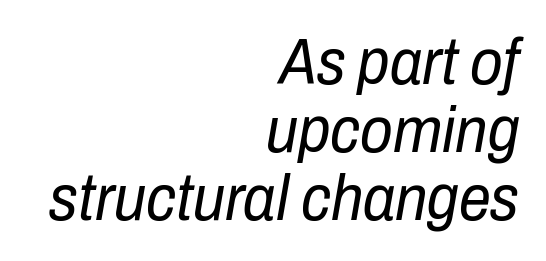
The image shows 64 px regular-weight, condensed type, italic (leaning right); set right-aligned, tight line spacing (1.06x), normal letter spacing, not underlined; low stroke contrast and a medium x-height.
